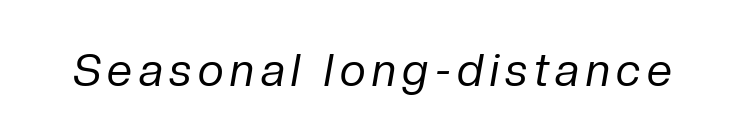
{"italic": "yes", "lean": "right", "slant_degrees": 10, "bold": "no", "weight": "regular", "width": "normal", "stroke_contrast": "low", "x_height": "medium", "monospaced": "no", "underline": "no", "glyph_px": 45}
